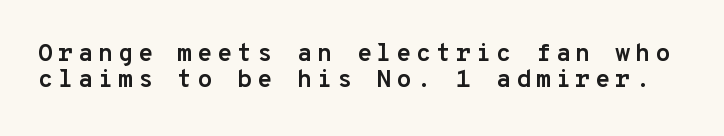
Q: Is the text bold? A: Yes.
Q: Is the text italic (slanted)? A: No, it is upright.
Q: Is the text underlined? A: No.
Q: Is the spacing between lines tight, normal or loose? A: Tight.
